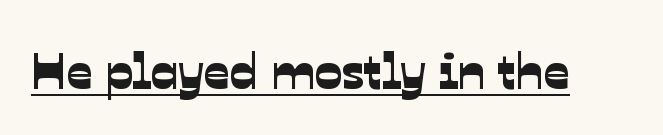
The rendering uses natural spacing where letterforms have individual widths. Observe the absence of serifs on each vertical stroke in this sample. Spacing between characters is what you'd get straight out of the box. The passage shown is underscored from start to finish.
